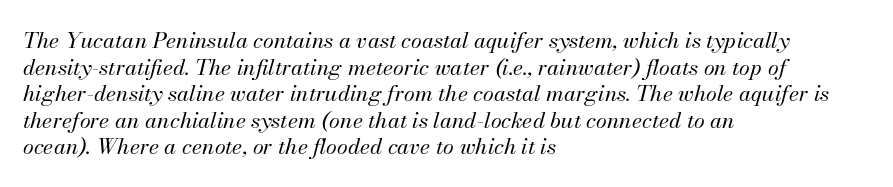
Stroke mass is kept to a normal reading level or below. An italicized treatment has been applied to the whole sample. These lines are set flush left with a ragged right edge. The baseline area is clear.
